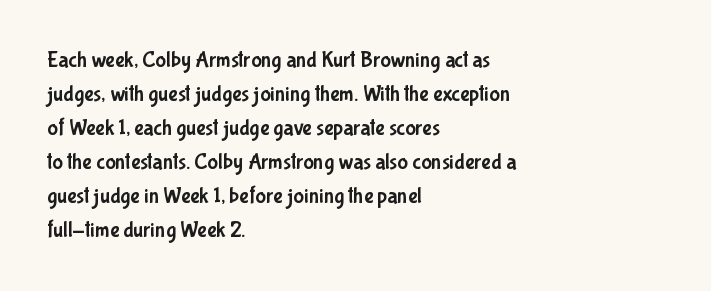
{"italic": "no", "underline": "no", "align": "left", "line_spacing": "normal", "line_spacing_ratio": 1.55, "letter_spacing": "normal", "letter_spacing_em": 0.0, "glyph_px": 22}
